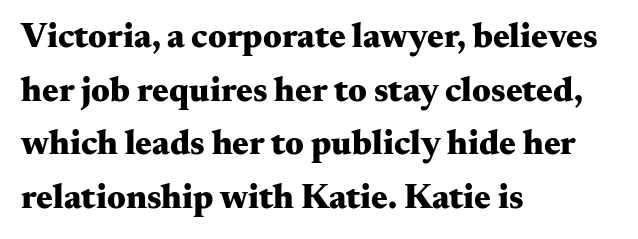
Q: Is the text bold? A: Yes.
Q: Is the text italic (slanted)? A: No, it is upright.
Q: Is the typeface a serif or a sans-serif typeface? A: Serif.
Q: Is the text underlined? A: No.
Q: How is the paragraph aligned? A: Left-aligned.
Q: Is the spacing between letters normal or unusually wide? A: Normal.
Q: Is the spacing between lines tight, normal or loose? A: Normal.
Q: Width (condensed, normal, or wide)? A: Wide.
Q: Stroke contrast? A: Medium.
Q: x-height? A: Small.
Q: Monospaced? A: No.
